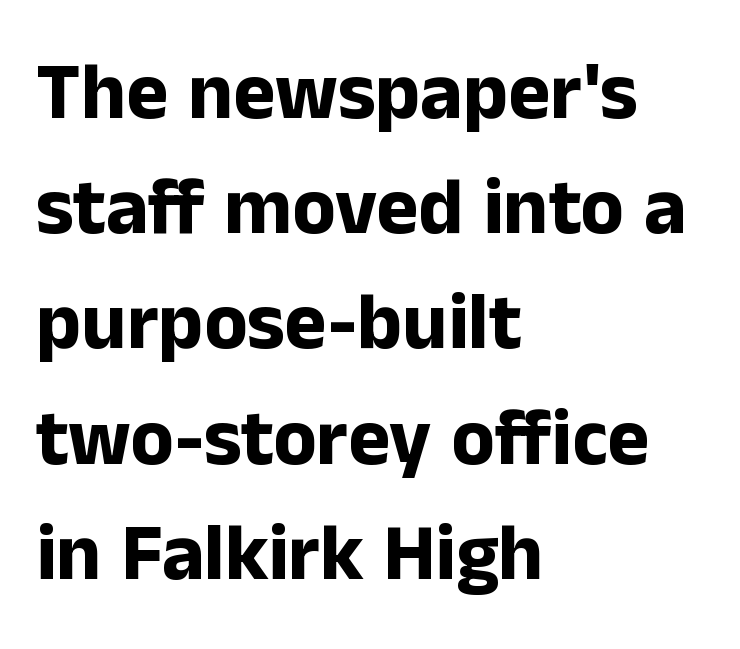
Just letters on the line, the space beneath them empty. Weight: bold. Proportional: the letters do not fall into vertical columns. To sum up the face: it is a sans, with no serifs. The letters stand straight up with perfectly vertical stems.
